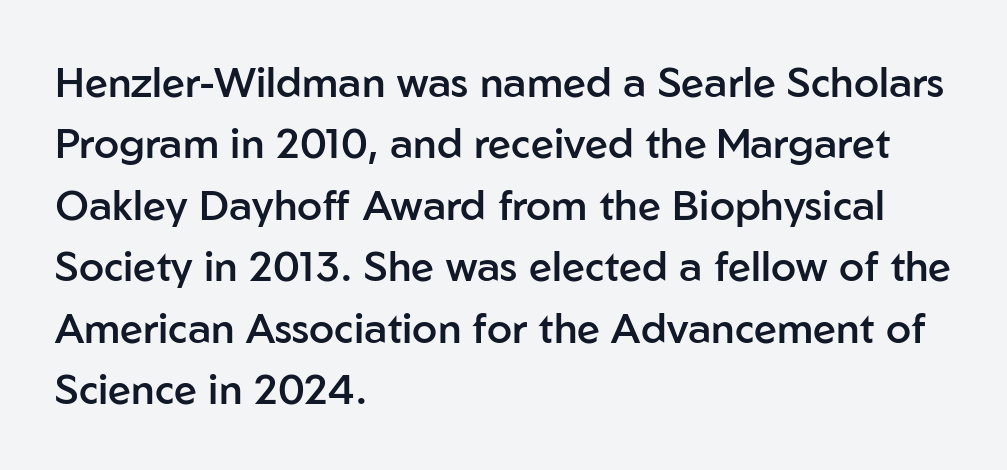
Q: Is the text bold? A: Semi-bold.
Q: Is the text italic (slanted)? A: No, it is upright.
Q: Is the typeface a serif or a sans-serif typeface? A: Sans-serif.
Q: Is the text underlined? A: No.
Q: How is the paragraph aligned? A: Left-aligned.
Q: Is the spacing between letters normal or unusually wide? A: Normal.
Q: Is the spacing between lines tight, normal or loose? A: Normal.
Q: Width (condensed, normal, or wide)? A: Normal.
Q: Stroke contrast? A: Low.
Q: x-height? A: Medium.
Q: Monospaced? A: No.
